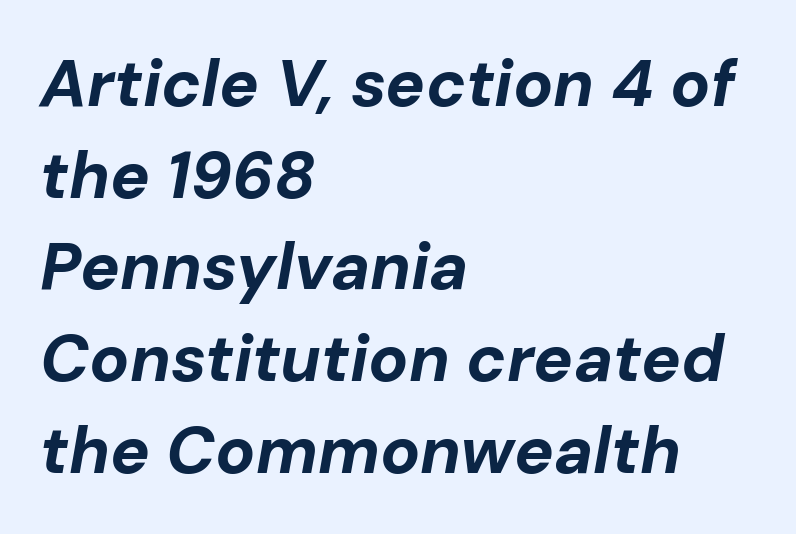
The foot of each line stays bare and open. The lines in this sample share a left origin and differ only in where they stop. Observe the lean: these are italic letterforms. Note the varied advance widths — an 'i' is clearly narrower than an 'm'.
